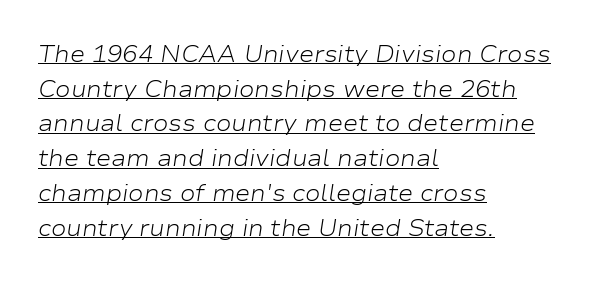
Which margin do the lines hug? The left one — the right edge is uneven. Every character sits at an angle, as italics do. Honestly, the underline is the first thing you notice here. Is the stroke heavy? The answer is a plain regular-or-lighter. This sample keeps an unexceptional amount of space between lines.
